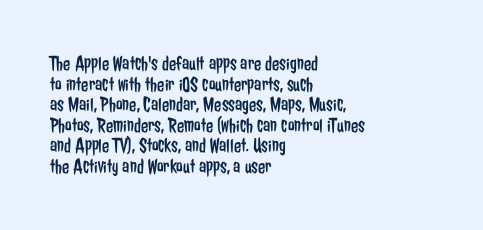
{"italic": "no", "bold": "no", "underline": "no", "align": "left", "line_spacing": "tight", "line_spacing_ratio": 0.98, "letter_spacing": "normal", "letter_spacing_em": 0.0, "glyph_px": 21}
